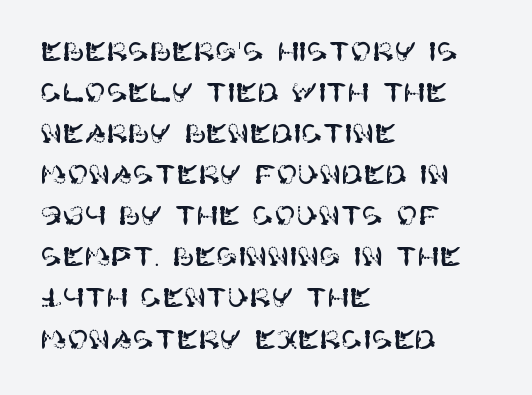
The image shows 26 px text type, upright; set left-aligned, normal line spacing (1.58x), normal letter spacing, not underlined.
